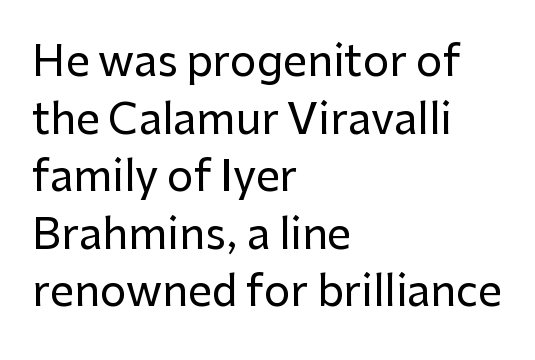
{"serif": "no", "italic": "no", "width": "normal", "stroke_contrast": "low", "x_height": "medium", "monospaced": "no", "underline": "no", "align": "left", "line_spacing": "normal", "line_spacing_ratio": 1.37, "letter_spacing": "normal", "letter_spacing_em": 0.0, "glyph_px": 42}
